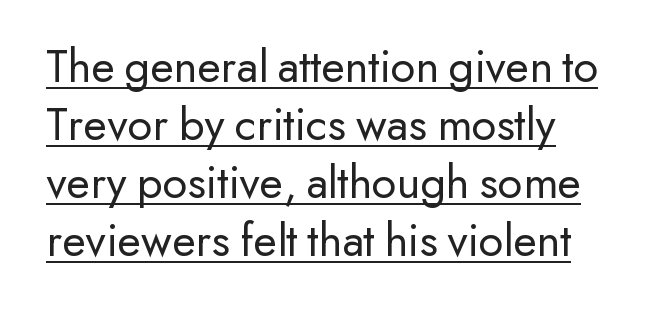
Q: Is the text bold? A: No.
Q: Is the text italic (slanted)? A: No, it is upright.
Q: Is the typeface a serif or a sans-serif typeface? A: Sans-serif.
Q: Is the text underlined? A: Yes.
Q: How is the paragraph aligned? A: Left-aligned.
Q: Is the spacing between letters normal or unusually wide? A: Normal.
Q: Width (condensed, normal, or wide)? A: Normal.
Q: Stroke contrast? A: Low.
Q: x-height? A: Small.
Q: Monospaced? A: No.
